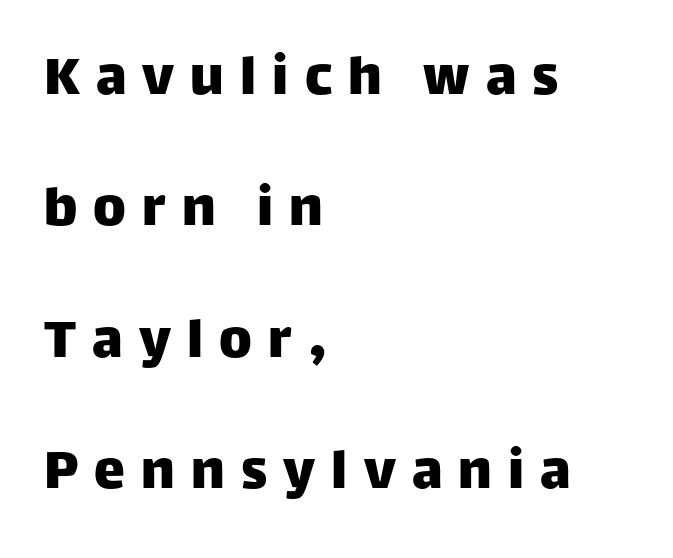
Q: Is the text italic (slanted)? A: No, it is upright.
Q: Is the typeface a serif or a sans-serif typeface? A: Sans-serif.
Q: Is the text underlined? A: No.
Q: How is the paragraph aligned? A: Left-aligned.
Q: Is the spacing between letters normal or unusually wide? A: Unusually wide.
Q: Is the spacing between lines tight, normal or loose? A: Loose.
Q: Width (condensed, normal, or wide)? A: Normal.
Q: Stroke contrast? A: Low.
Q: x-height? A: Large.
Q: Monospaced? A: No.
